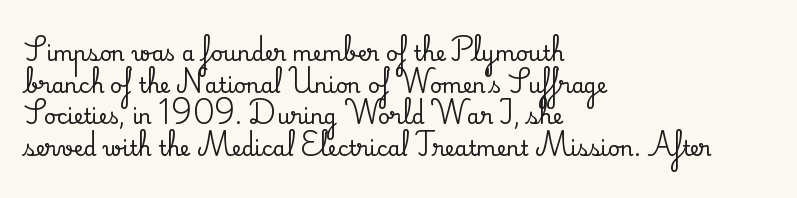
The image shows 21 px text type, upright; set left-aligned, normal line spacing (1.51x), normal letter spacing, not underlined.
